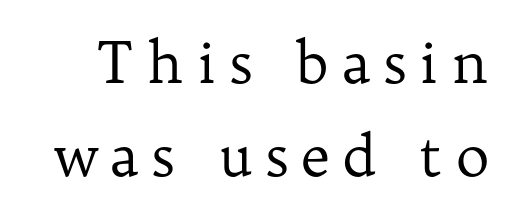
Stem width sits at or under what a default text font uses. If you drew a line through each stem, it would be perfectly vertical. The rendering uses natural spacing where letterforms have individual widths. This rendering employs a face with finishing strokes, i.e., a serif.
